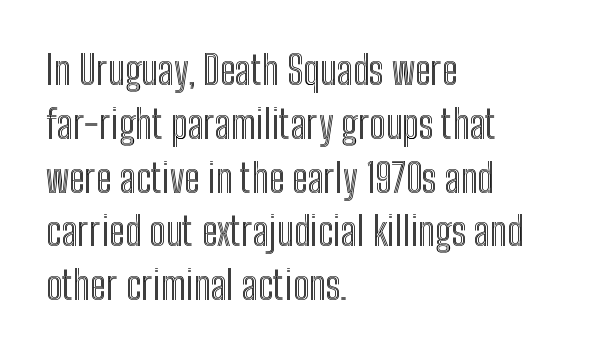
Q: Is the text italic (slanted)? A: No, it is upright.
Q: Is the text underlined? A: No.
Q: How is the paragraph aligned? A: Left-aligned.
Q: Is the spacing between letters normal or unusually wide? A: Normal.
Q: Is the spacing between lines tight, normal or loose? A: Normal.
Q: Width (condensed, normal, or wide)? A: Condensed.
Q: x-height? A: Medium.
Q: Monospaced? A: No.
